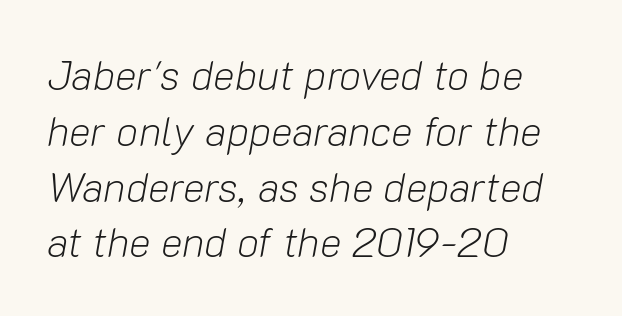
Q: Is the text bold? A: No.
Q: Is the text italic (slanted)? A: Yes, it leans right by about 10 degrees.
Q: Is the text underlined? A: No.
Q: How is the paragraph aligned? A: Left-aligned.
Q: Is the spacing between letters normal or unusually wide? A: Normal.
Q: Is the spacing between lines tight, normal or loose? A: Normal.
Q: Width (condensed, normal, or wide)? A: Normal.
Q: Stroke contrast? A: Low.
Q: x-height? A: Medium.
Q: Monospaced? A: No.
